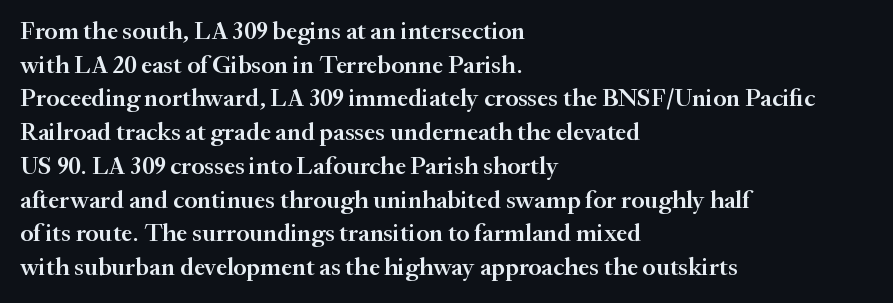
Q: Is the text bold? A: Semi-bold.
Q: Is the text italic (slanted)? A: No, it is upright.
Q: Is the text underlined? A: No.
Q: How is the paragraph aligned? A: Left-aligned.
Q: Is the spacing between letters normal or unusually wide? A: Normal.
Q: Is the spacing between lines tight, normal or loose? A: Normal.
